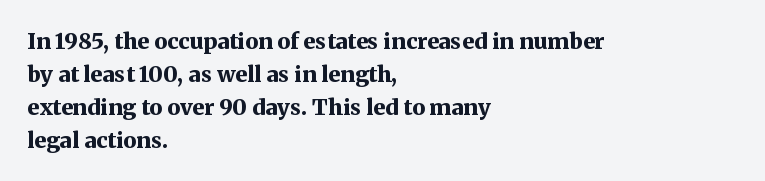
You'd pick this weight for a headline — it's a proper bold. The lettering holds an erect, upright posture throughout. Glance below the letters and you will spot only blank space. Layout note: lines flush left. Characters follow at the spacing the type designer built in. These lines sit exactly where default settings would place them.
